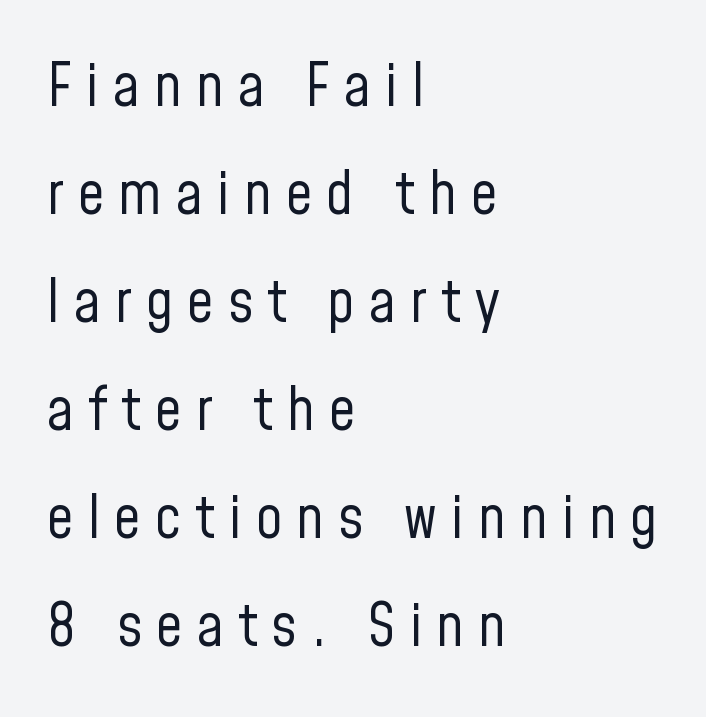
The image shows 59 px regular-weight, condensed sans-serif type, upright; set left-aligned, line spacing 1.83x, unusually wide letter spacing (+0.24 em), not underlined; low stroke contrast and a medium x-height.
